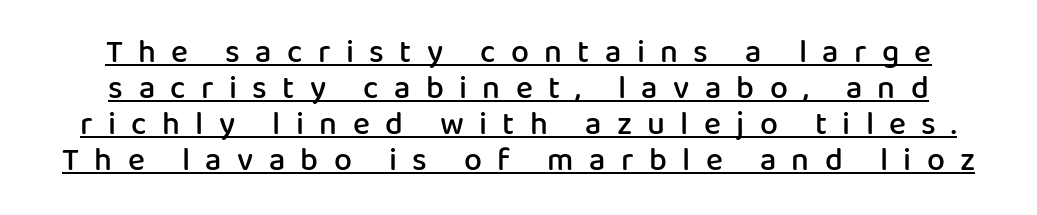
Someone cranked the tracking dial way up on this one. Strokes here are thickened, but only to semibold level. What decoration does the sample have? An underline. This sample has the flowing, uneven cadence of proportional lettering. Letterform terminals end flat and unadorned throughout the passage. Tall strokes in this sample are plumb rather than angled.
